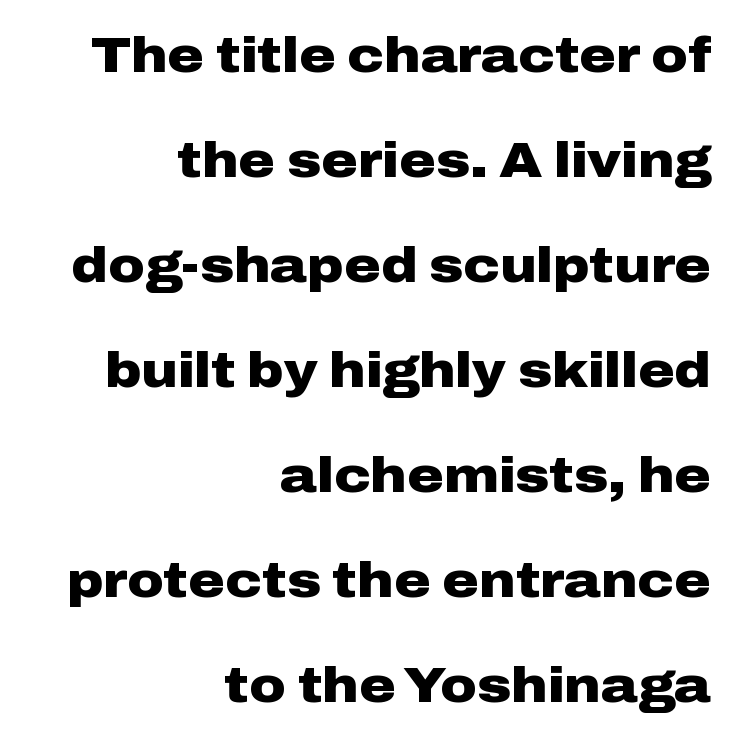
Underlining? Definitely not there. Leading: increased. Proportional: the letters do not fall into vertical columns. Typeset ragged left — the right edge is the straight one. The rendering keeps characters at their native spacing. Ordinary non-slanted type is in use.
